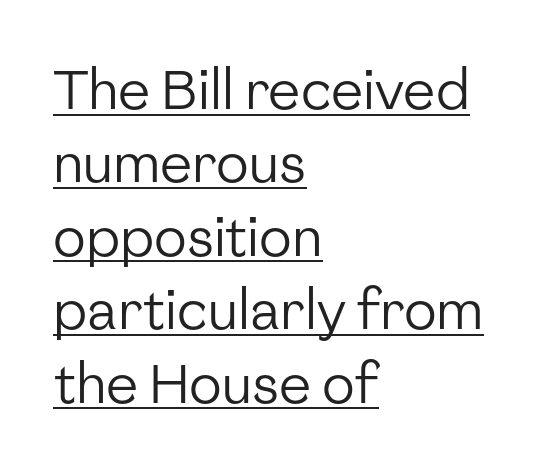
{"serif": "no", "italic": "no", "bold": "no", "weight": "regular", "width": "normal", "stroke_contrast": "low", "x_height": "medium", "monospaced": "no", "underline": "yes", "align": "left", "line_spacing": "normal", "line_spacing_ratio": 1.36, "letter_spacing": "normal", "letter_spacing_em": 0.0, "glyph_px": 54}
